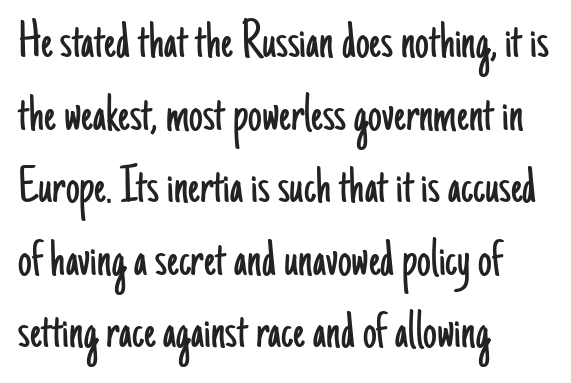
The image shows 55 px light, condensed sans-serif type, upright; set left-aligned, normal line spacing (1.32x), normal letter spacing, not underlined; low stroke contrast and a small x-height.
